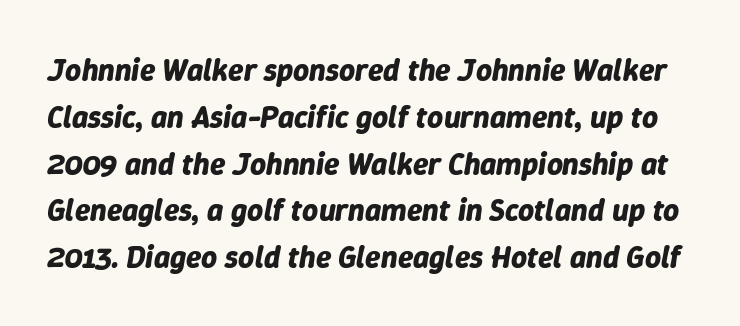
Each letter keeps its own natural width here, so spacing adapts to shape. Compared with ordinary roman type, these characters are visibly tilted. No extra tracking has been applied to these lines. The leading is moderate, giving the passage an even texture. Clear beneath every line of the passage.
